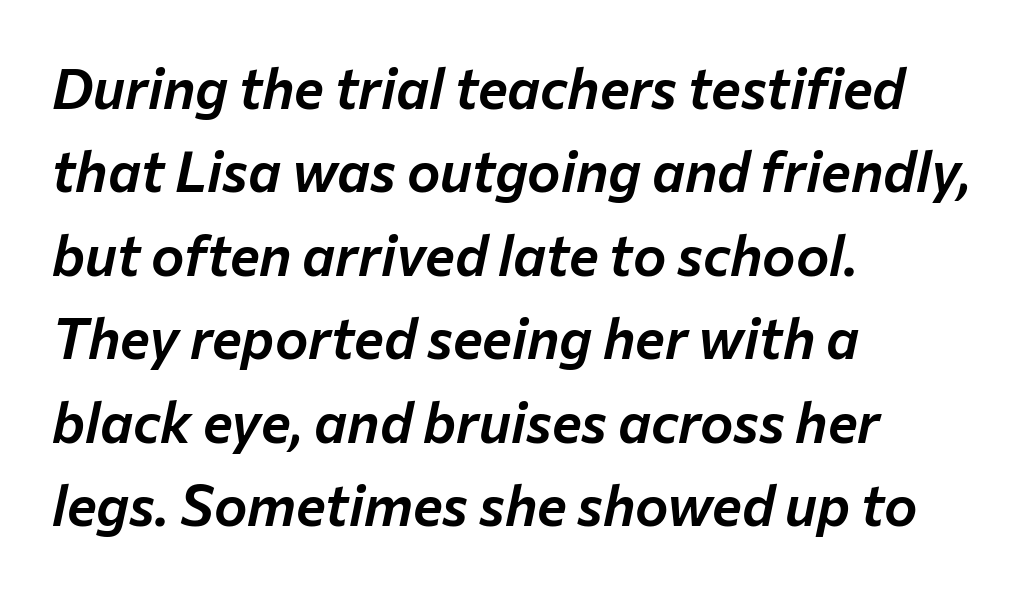
Q: Is the text italic (slanted)? A: Yes, it leans right by about 12 degrees.
Q: Is the text underlined? A: No.
Q: How is the paragraph aligned? A: Left-aligned.
Q: Is the spacing between letters normal or unusually wide? A: Normal.
Q: Is the spacing between lines tight, normal or loose? A: Normal.
Q: Width (condensed, normal, or wide)? A: Normal.
Q: Stroke contrast? A: Low.
Q: x-height? A: Medium.
Q: Monospaced? A: No.
